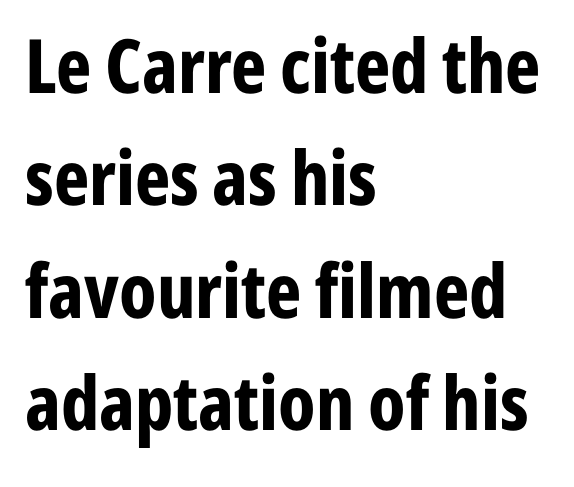
Q: Is the text bold? A: Yes.
Q: Is the text italic (slanted)? A: No, it is upright.
Q: Is the typeface a serif or a sans-serif typeface? A: Sans-serif.
Q: Is the text underlined? A: No.
Q: How is the paragraph aligned? A: Left-aligned.
Q: Is the spacing between letters normal or unusually wide? A: Normal.
Q: Is the spacing between lines tight, normal or loose? A: Normal.
Q: Width (condensed, normal, or wide)? A: Condensed.
Q: Stroke contrast? A: Low.
Q: x-height? A: Medium.
Q: Monospaced? A: No.
